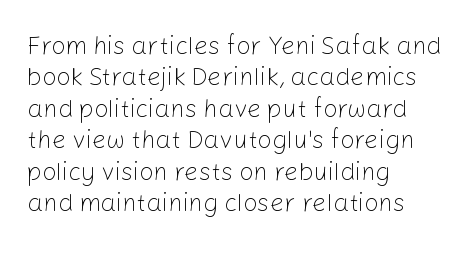
Q: Is the text bold? A: No.
Q: Is the text italic (slanted)? A: No, it is upright.
Q: Is the text underlined? A: No.
Q: How is the paragraph aligned? A: Left-aligned.
Q: Is the spacing between letters normal or unusually wide? A: Normal.
Q: Is the spacing between lines tight, normal or loose? A: Normal.
